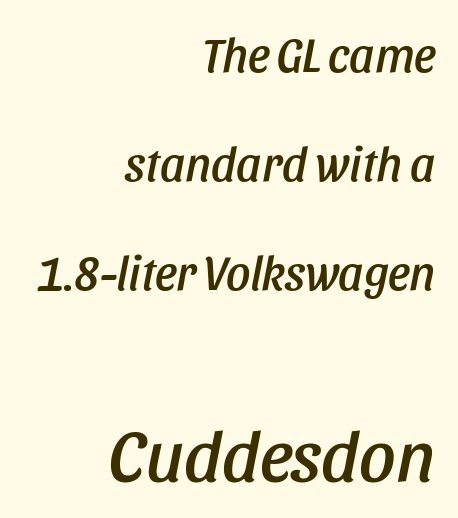
{"italic": "yes", "lean": "right", "slant_degrees": 11, "width": "condensed", "stroke_contrast": "low", "x_height": "large", "monospaced": "no", "underline": "no", "align": "right", "line_spacing": "loose", "line_spacing_ratio": 2.27, "letter_spacing": "normal", "letter_spacing_em": 0.0, "larger_block": "second", "size_ratio": 1.5, "glyph_px": 72}
